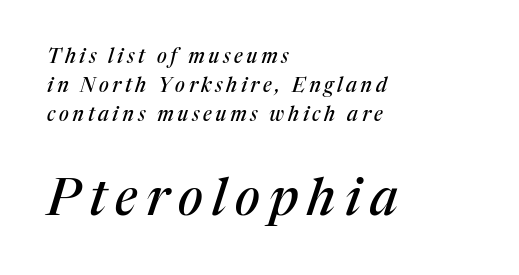
Q: Is the text italic (slanted)? A: Yes, it leans right by about 17 degrees.
Q: Is the typeface a serif or a sans-serif typeface? A: Serif.
Q: Is the text underlined? A: No.
Q: How is the paragraph aligned? A: Left-aligned.
Q: Is the spacing between lines tight, normal or loose? A: Normal.
Q: Which block of text is set in a larger size, the first (top) or the second (bottom)? A: The second (bottom) one.
Q: Width (condensed, normal, or wide)? A: Normal.
Q: Stroke contrast? A: Medium.
Q: x-height? A: Medium.
Q: Monospaced? A: No.
